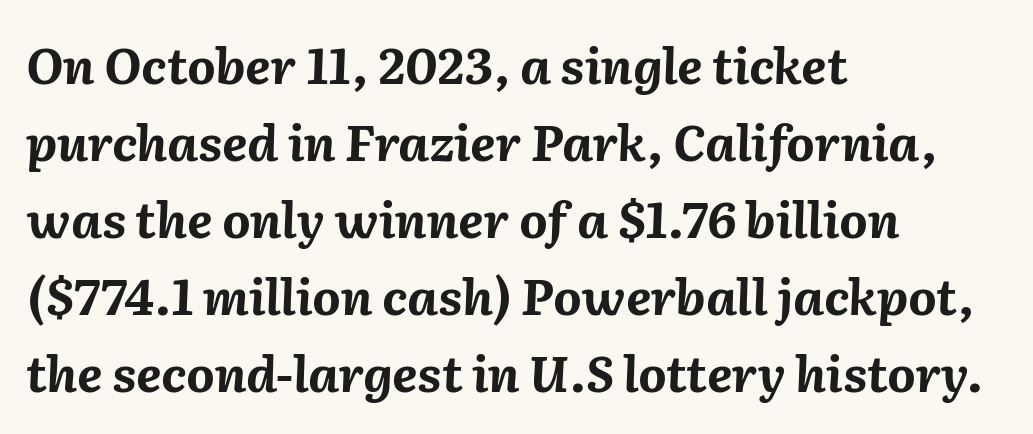
Think of a printed novel: that variable character pitch is what you see here. Vertical spacing — default. If you drew a ruler down the left edge, every line would touch it. The passage shown has conventional tracking throughout. When letters slant like this, we call the style italic. Beneath every word, the page is bare.
